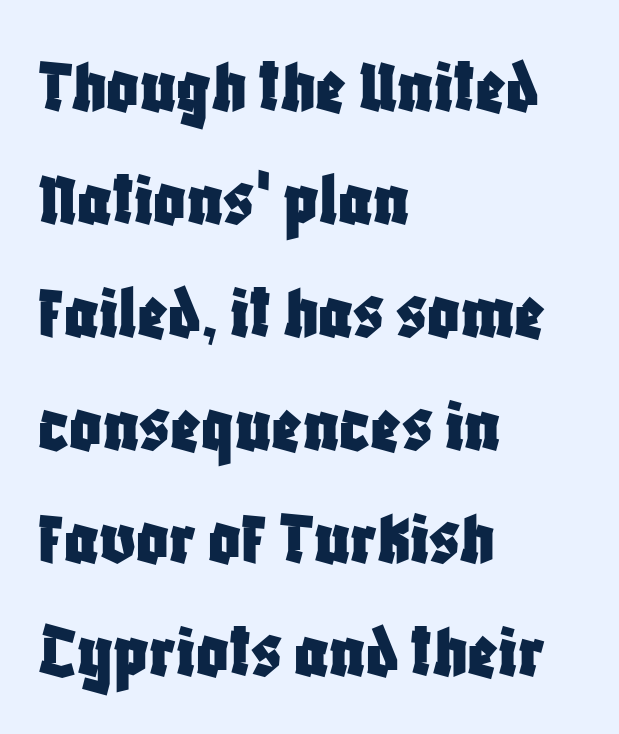
The letters advance in unequal steps, a hallmark of proportional type. No italicization has been applied; the sample stays upright. Are there feet on the stems? There aren't — it's a sans. Beneath every word, the page is bare. Honestly, the letter spacing is just normal — you wouldn't notice it. The ragged edge is on the right, which tells us the setting is flush left.
